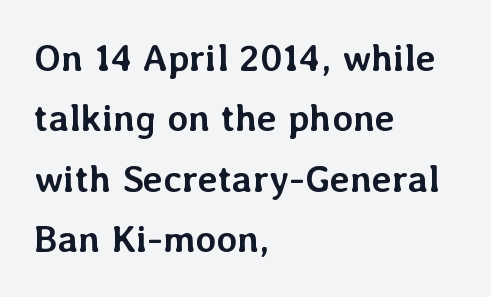
The image shows 38 px semibold type, upright; set left-aligned, normal line spacing (1.59x), normal letter spacing, not underlined; low stroke contrast and a medium x-height.
